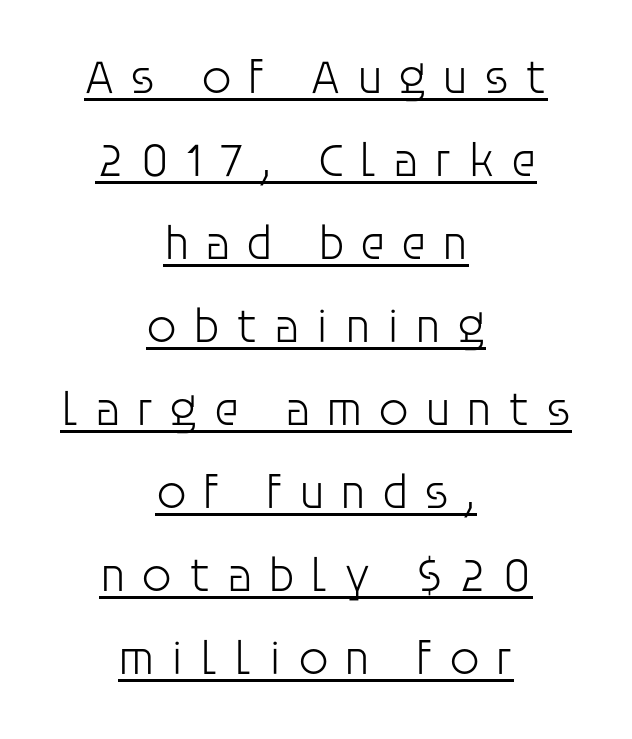
The image shows 48 px light sans-serif type, upright; set centered, line spacing 1.73x, unusually wide letter spacing (+0.32 em), underlined; low stroke contrast and a large x-height.
